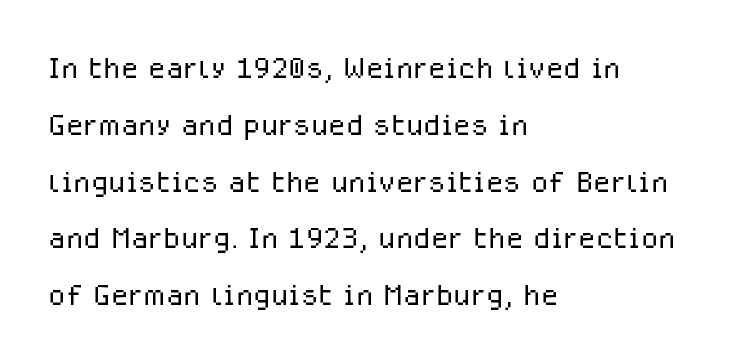
Check where the strokes stop: nothing finishes them off — pure sans. The type is set solid horizontally, with unmodified tracking. The lettering stays uniformly vertical, giving the passage a roman look. The zone under the glyphs is completely vacant. Proportional: the letters do not fall into vertical columns.
